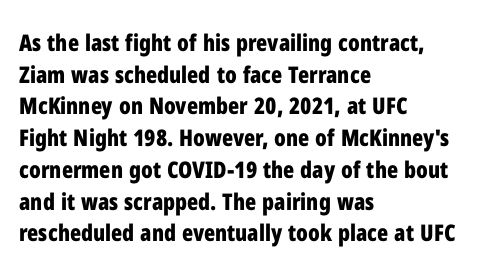
The image shows 23 px bold type, upright; set left-aligned, normal line spacing (1.38x), normal letter spacing, not underlined.
